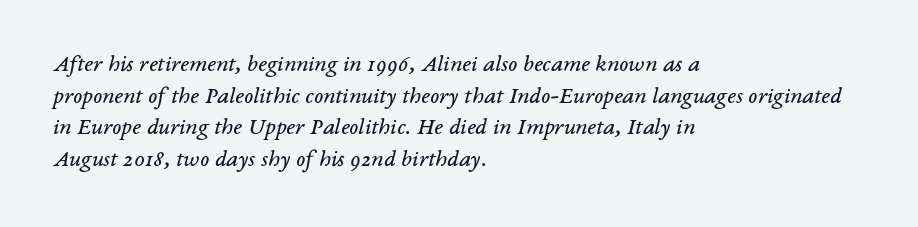
The block of text has a typical density, with ordinary space between rows. Looking at the ascenders, they clearly lean. A quiet, ordinary-to-light weight characterises the typeface. Clear beneath every line of the passage. Left-aligned paragraph, ragged on the right.
